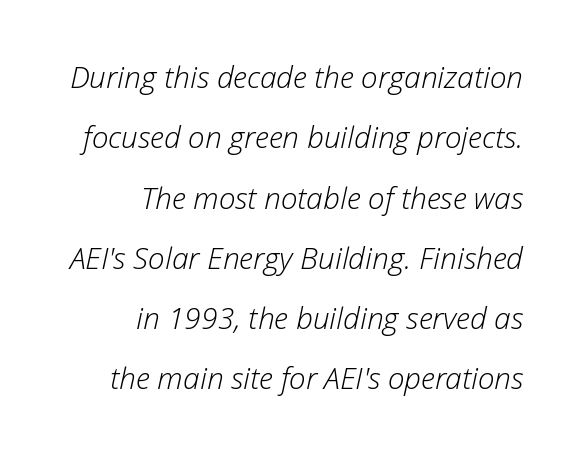
The horizontal fit of the characters is conventional and even. Stems here are at most as thick as an everyday book face. Do the characters align in a grid? No, the font is proportional. The paragraph has a hard right edge and a soft left edge.
